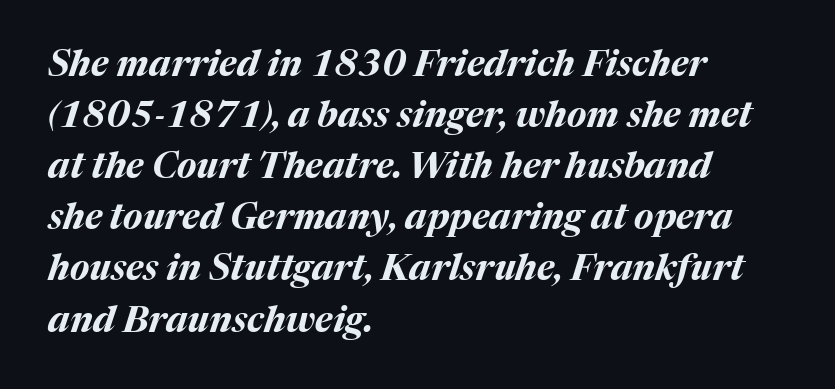
Q: Is the text bold? A: Yes.
Q: Is the text italic (slanted)? A: Yes, it leans right by about 17 degrees.
Q: Is the text underlined? A: No.
Q: How is the paragraph aligned? A: Left-aligned.
Q: Is the spacing between letters normal or unusually wide? A: Normal.
Q: Is the spacing between lines tight, normal or loose? A: Normal.
Q: Width (condensed, normal, or wide)? A: Normal.
Q: Stroke contrast? A: Medium.
Q: x-height? A: Medium.
Q: Monospaced? A: No.
